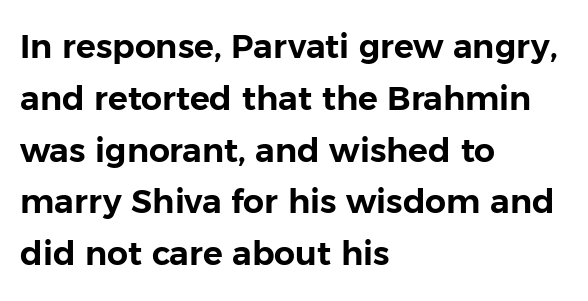
The foot of each line stays bare and open. The type sits square on the baseline with zero lean. The lines are quadded left. The rendering keeps characters at their native spacing. Regarding serifs, this sample does without them.
